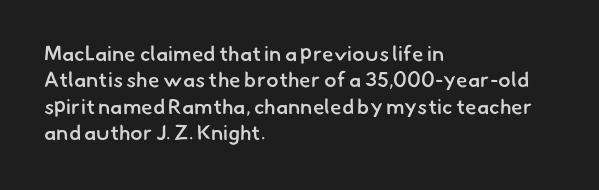
The image shows 21 px text type; set left-aligned, normal line spacing (1.26x), normal letter spacing, not underlined.
